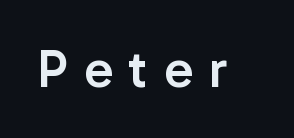
{"serif": "no", "italic": "no", "bold": "semi", "weight": "semibold", "width": "normal", "stroke_contrast": "low", "x_height": "medium", "monospaced": "no", "underline": "no", "letter_spacing": "wide", "letter_spacing_em": 0.3, "glyph_px": 53}
